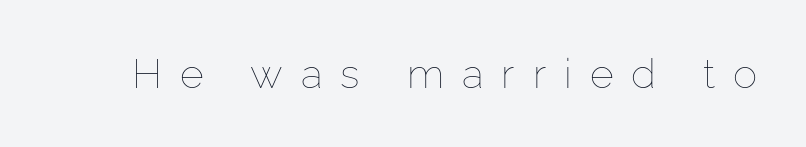
Q: Is the text bold? A: No.
Q: Is the text italic (slanted)? A: No, it is upright.
Q: Is the text underlined? A: No.
Q: Is the spacing between letters normal or unusually wide? A: Unusually wide.
Q: Width (condensed, normal, or wide)? A: Normal.
Q: Stroke contrast? A: Low.
Q: x-height? A: Medium.
Q: Monospaced? A: No.
